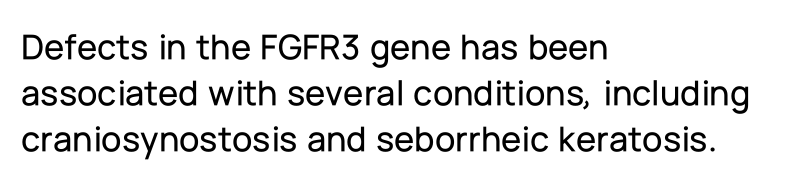
The image shows 37 px sans-serif type, upright; set left-aligned, normal line spacing (1.25x), normal letter spacing, not underlined; low stroke contrast and a medium x-height.
